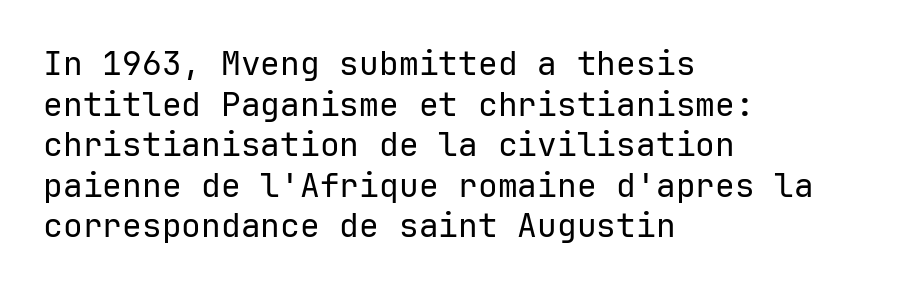
Q: Is the text bold? A: No.
Q: Is the text italic (slanted)? A: No, it is upright.
Q: Is the typeface a serif or a sans-serif typeface? A: Sans-serif.
Q: Is the text underlined? A: No.
Q: How is the paragraph aligned? A: Left-aligned.
Q: Is the spacing between letters normal or unusually wide? A: Normal.
Q: Width (condensed, normal, or wide)? A: Normal.
Q: Stroke contrast? A: Low.
Q: x-height? A: Medium.
